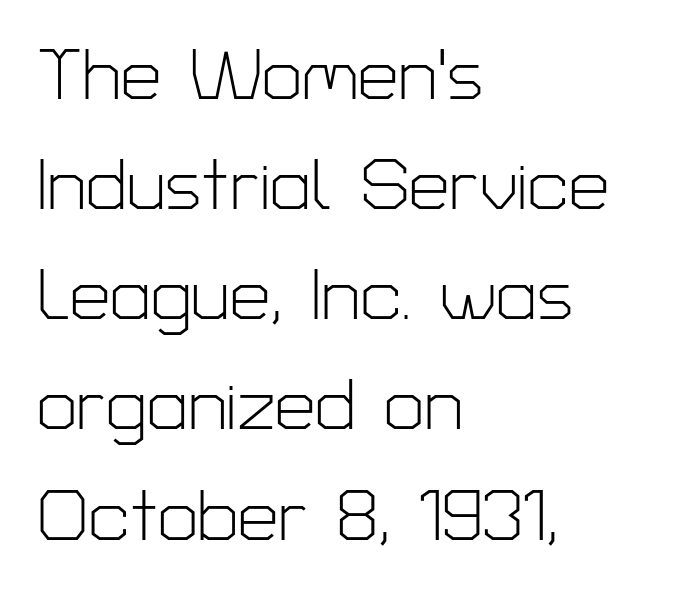
The image shows 72 px light sans-serif type, upright; set left-aligned, normal line spacing (1.53x), normal letter spacing, not underlined; low stroke contrast and a medium x-height.
